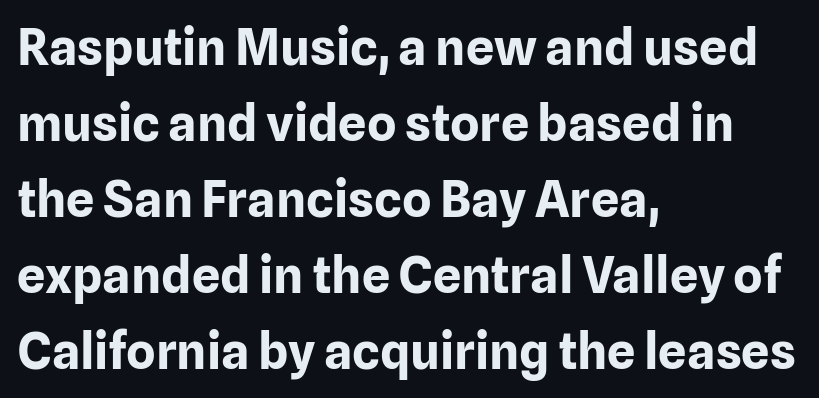
The letterforms sit shoulder to shoulder at normal distance. Underline: absent. The paragraph has a hard left edge and a soft right edge. Rows of type keep a routine distance in the vertical direction. Character widths vary here, with narrow letters taking less room than wide ones.
